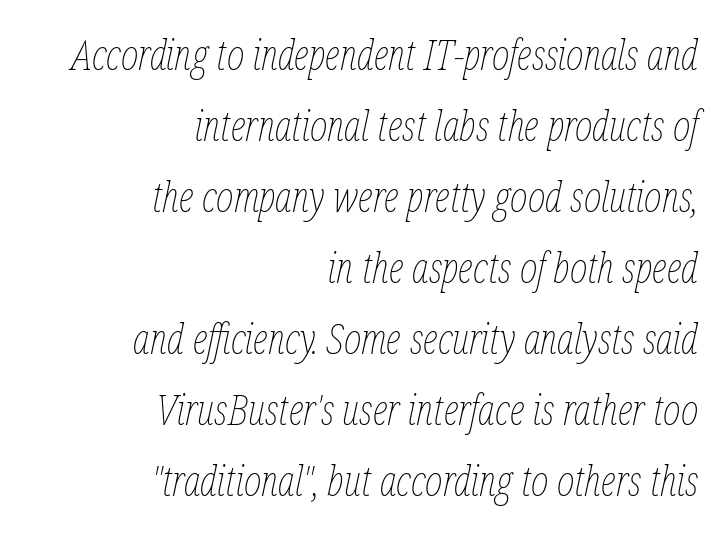
{"italic": "yes", "lean": "right", "slant_degrees": 12, "bold": "no", "weight": "thin", "width": "condensed", "stroke_contrast": "low", "x_height": "medium", "monospaced": "no", "underline": "no", "align": "right", "line_spacing": "normal", "line_spacing_ratio": 1.69, "letter_spacing": "normal", "letter_spacing_em": 0.0, "glyph_px": 42}
